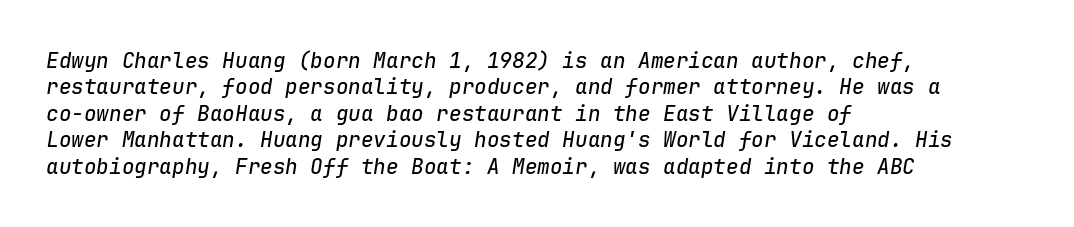
Descenders hang freely into open space. The rendering keeps characters at their native spacing. The passage shown leans; its letterforms are oblique. These lines are set flush left with a ragged right edge. Horizontal bands of white between lines are of average thickness.
